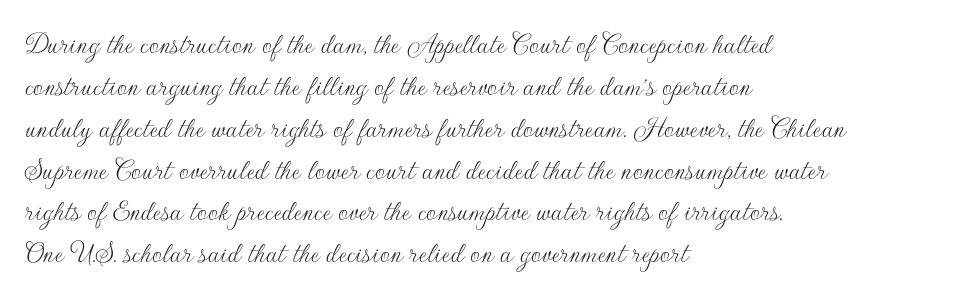
{"serif": "no", "bold": "no", "weight": "thin", "width": "normal", "stroke_contrast": "low", "x_height": "small", "monospaced": "no", "underline": "no", "align": "left", "line_spacing": "normal", "line_spacing_ratio": 1.35, "letter_spacing": "normal", "letter_spacing_em": 0.0, "glyph_px": 31}
